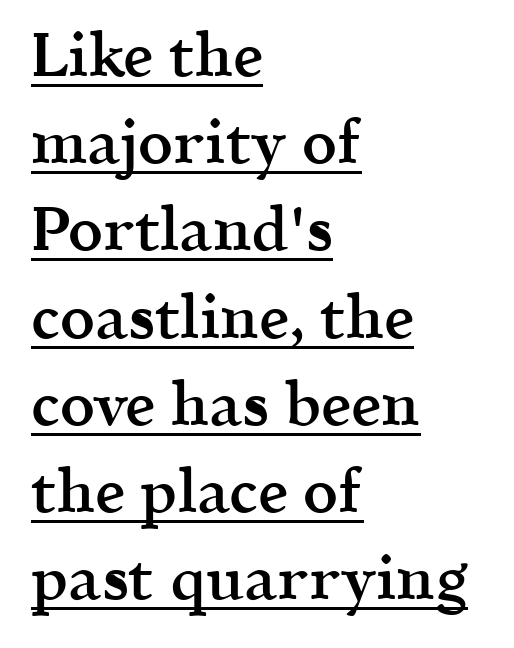
Q: Is the text bold? A: Semi-bold.
Q: Is the text italic (slanted)? A: No, it is upright.
Q: Is the typeface a serif or a sans-serif typeface? A: Serif.
Q: Is the text underlined? A: Yes.
Q: How is the paragraph aligned? A: Left-aligned.
Q: Is the spacing between letters normal or unusually wide? A: Normal.
Q: Is the spacing between lines tight, normal or loose? A: Normal.
Q: Width (condensed, normal, or wide)? A: Normal.
Q: x-height? A: Medium.
Q: Monospaced? A: No.
